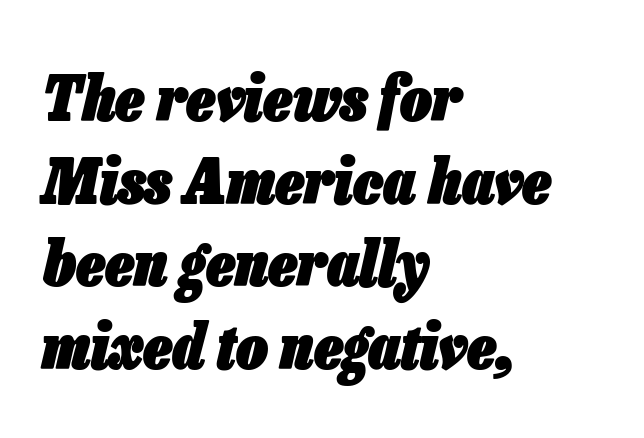
Q: Is the text bold? A: Yes.
Q: Is the text italic (slanted)? A: Yes, it leans right by about 13 degrees.
Q: Is the text underlined? A: No.
Q: How is the paragraph aligned? A: Left-aligned.
Q: Is the spacing between letters normal or unusually wide? A: Normal.
Q: Is the spacing between lines tight, normal or loose? A: Normal.
Q: Width (condensed, normal, or wide)? A: Condensed.
Q: Stroke contrast? A: Low.
Q: x-height? A: Medium.
Q: Monospaced? A: No.
